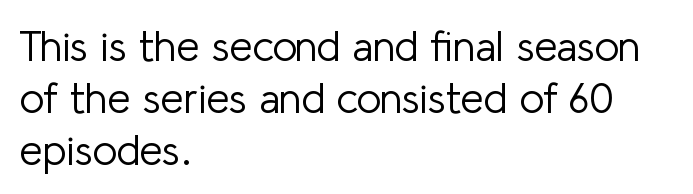
The image shows 42 px light sans-serif type, upright; set left-aligned, line spacing 1.24x, normal letter spacing, not underlined; low stroke contrast and a medium x-height.
